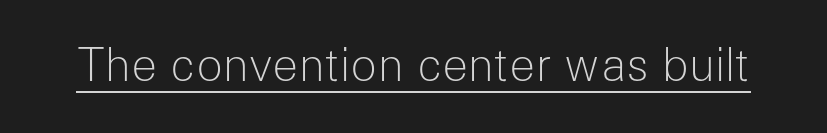
{"serif": "no", "italic": "no", "bold": "no", "weight": "light", "width": "normal", "stroke_contrast": "low", "x_height": "medium", "monospaced": "no", "underline": "yes", "letter_spacing": "normal", "letter_spacing_em": 0.0, "glyph_px": 44}
